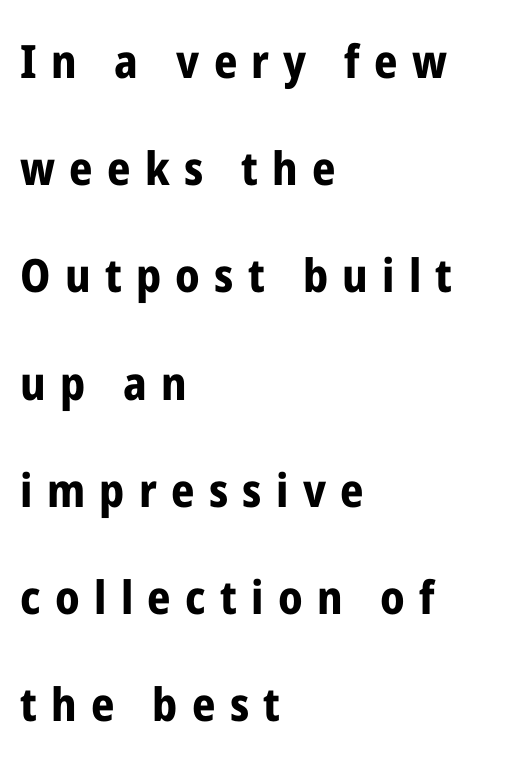
The image shows 46 px bold, condensed sans-serif type, upright; set left-aligned, loose line spacing (2.33x), unusually wide letter spacing (+0.31 em), not underlined; low stroke contrast and a medium x-height.
